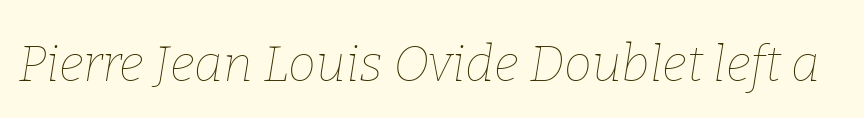
Q: Is the text bold? A: No.
Q: Is the text italic (slanted)? A: Yes, it leans right by about 9 degrees.
Q: Is the text underlined? A: No.
Q: Is the spacing between letters normal or unusually wide? A: Normal.
Q: Width (condensed, normal, or wide)? A: Normal.
Q: Stroke contrast? A: Low.
Q: x-height? A: Medium.
Q: Monospaced? A: No.
